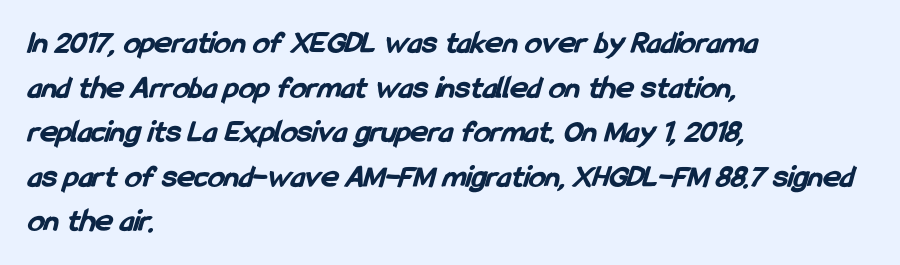
Q: Is the text bold? A: Yes.
Q: Is the typeface a serif or a sans-serif typeface? A: Sans-serif.
Q: Is the text underlined? A: No.
Q: How is the paragraph aligned? A: Left-aligned.
Q: Is the spacing between letters normal or unusually wide? A: Normal.
Q: Is the spacing between lines tight, normal or loose? A: Normal.
Q: Width (condensed, normal, or wide)? A: Condensed.
Q: Stroke contrast? A: Low.
Q: x-height? A: Medium.
Q: Monospaced? A: No.
